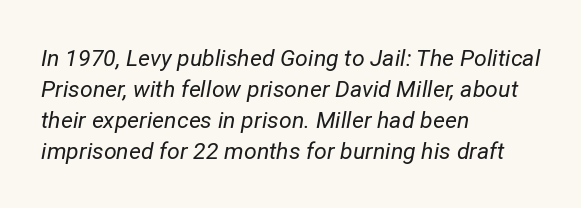
Q: Is the text bold? A: No.
Q: Is the text italic (slanted)? A: Yes, it leans right by about 12 degrees.
Q: Is the text underlined? A: No.
Q: How is the paragraph aligned? A: Left-aligned.
Q: Is the spacing between letters normal or unusually wide? A: Normal.
Q: Is the spacing between lines tight, normal or loose? A: Normal.
